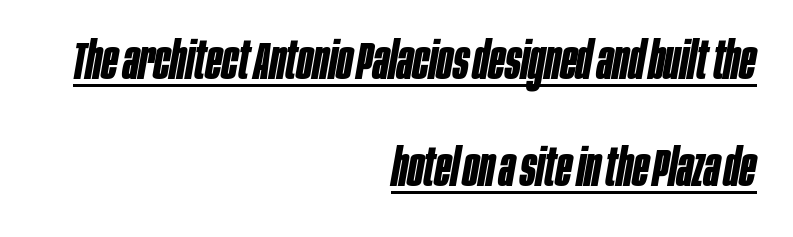
The image shows 52 px bold, condensed type, italic (leaning right); set right-aligned, loose line spacing (2.06x), normal letter spacing, underlined; low stroke contrast and a large x-height.
